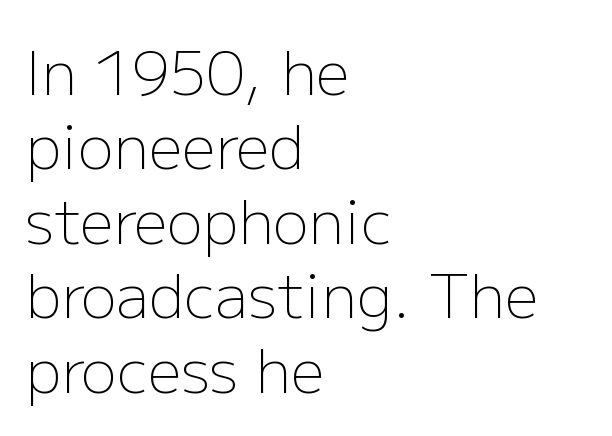
{"serif": "no", "italic": "no", "bold": "no", "weight": "light", "width": "normal", "stroke_contrast": "low", "x_height": "medium", "monospaced": "no", "underline": "no", "align": "left", "line_spacing_ratio": 1.24, "letter_spacing": "normal", "letter_spacing_em": 0.0, "glyph_px": 60}
